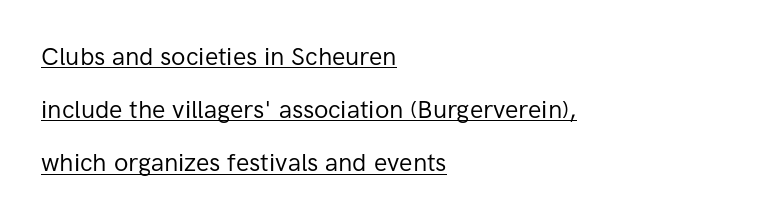
{"italic": "no", "bold": "no", "underline": "yes", "align": "left", "line_spacing": "loose", "line_spacing_ratio": 2.13, "letter_spacing": "normal", "letter_spacing_em": 0.0, "glyph_px": 25}
